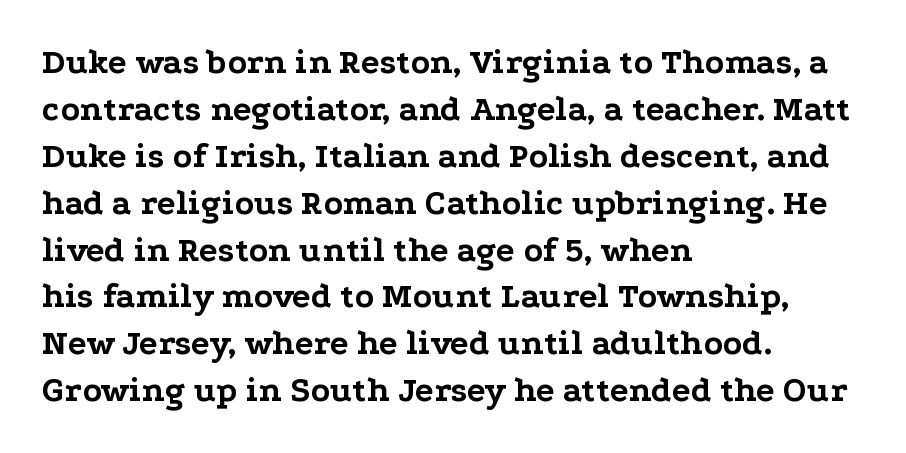
Honestly, the letter spacing is just normal — you wouldn't notice it. Typographic density is high because the face is bold. Beneath every word, the page is bare. The rendering uses a moderate line-height, typical for paragraphs. Think of a printed novel: that variable character pitch is what you see here.
